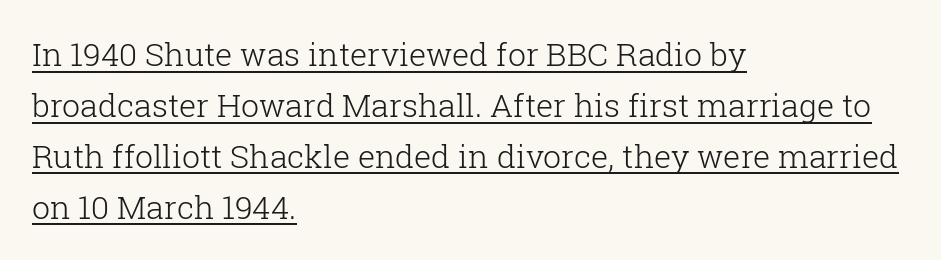
Q: Is the text bold? A: No.
Q: Is the text italic (slanted)? A: No, it is upright.
Q: Is the typeface a serif or a sans-serif typeface? A: Serif.
Q: Is the text underlined? A: Yes.
Q: How is the paragraph aligned? A: Left-aligned.
Q: Is the spacing between letters normal or unusually wide? A: Normal.
Q: Is the spacing between lines tight, normal or loose? A: Normal.
Q: Width (condensed, normal, or wide)? A: Normal.
Q: Stroke contrast? A: Low.
Q: x-height? A: Medium.
Q: Monospaced? A: No.
